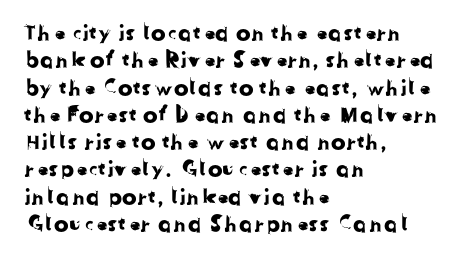
{"underline": "no", "align": "left", "line_spacing_ratio": 1.24, "letter_spacing": "normal", "letter_spacing_em": 0.0, "glyph_px": 22}
